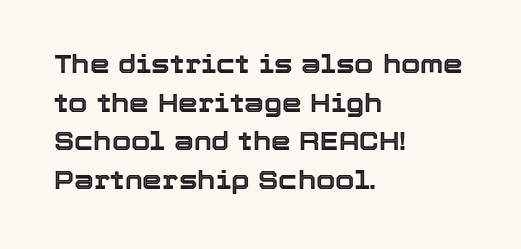
The image shows 25 px text type, upright; set left-aligned, normal line spacing (1.55x), normal letter spacing, not underlined.
